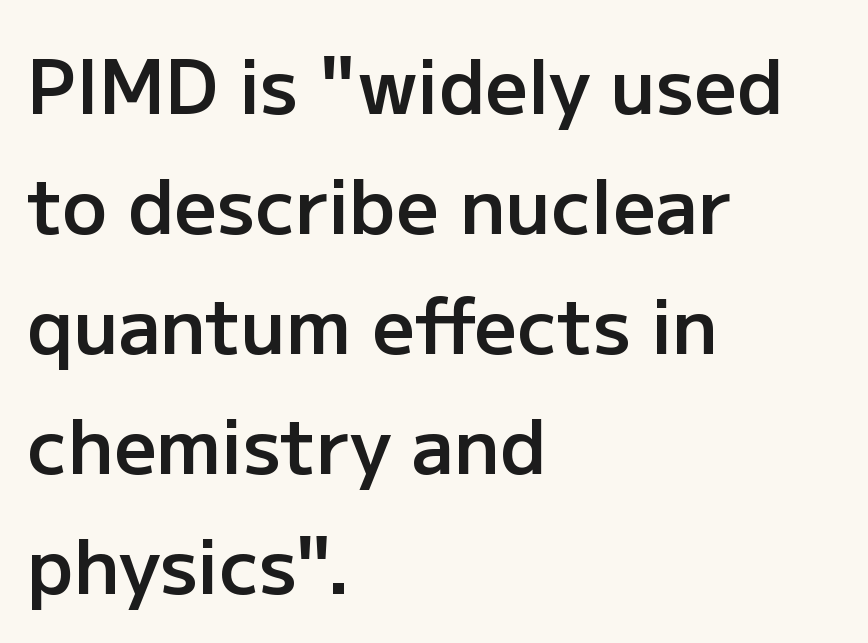
Horizontally, the lines are justified to the leading edge only. A sans-serif font was chosen for this passage. Italic: no, the glyphs are upright roman. The characters look somewhat weighty, a semibold short of true bold. This block has exactly the height ordinary leading produces.
